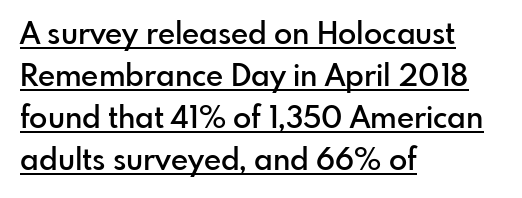
{"serif": "no", "italic": "no", "bold": "semi", "weight": "semibold", "width": "normal", "stroke_contrast": "low", "x_height": "small", "monospaced": "no", "underline": "yes", "align": "left", "line_spacing": "normal", "line_spacing_ratio": 1.4, "letter_spacing": "normal", "letter_spacing_em": 0.0, "glyph_px": 30}
